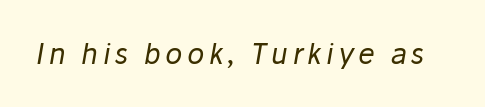
Q: Is the text bold? A: No.
Q: Is the text italic (slanted)? A: Yes, it leans right by about 10 degrees.
Q: Is the text underlined? A: No.
Q: Width (condensed, normal, or wide)? A: Normal.
Q: Stroke contrast? A: Low.
Q: x-height? A: Medium.
Q: Monospaced? A: No.
